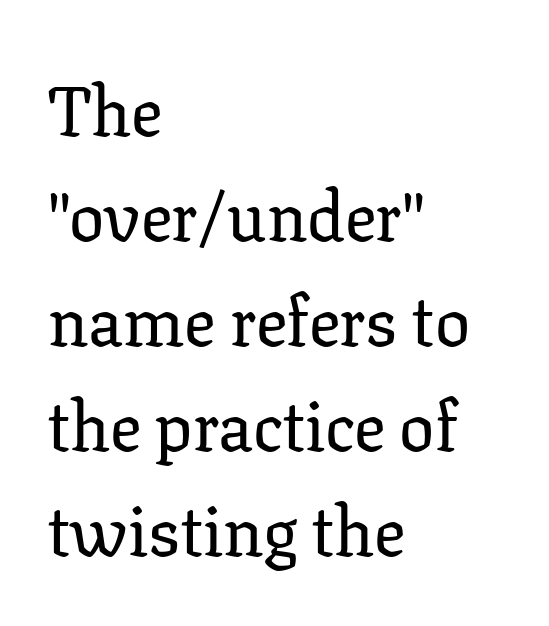
{"serif": "yes", "italic": "no", "width": "normal", "stroke_contrast": "low", "x_height": "medium", "monospaced": "no", "underline": "no", "align": "left", "line_spacing": "normal", "line_spacing_ratio": 1.5, "letter_spacing": "normal", "letter_spacing_em": 0.0, "glyph_px": 70}
